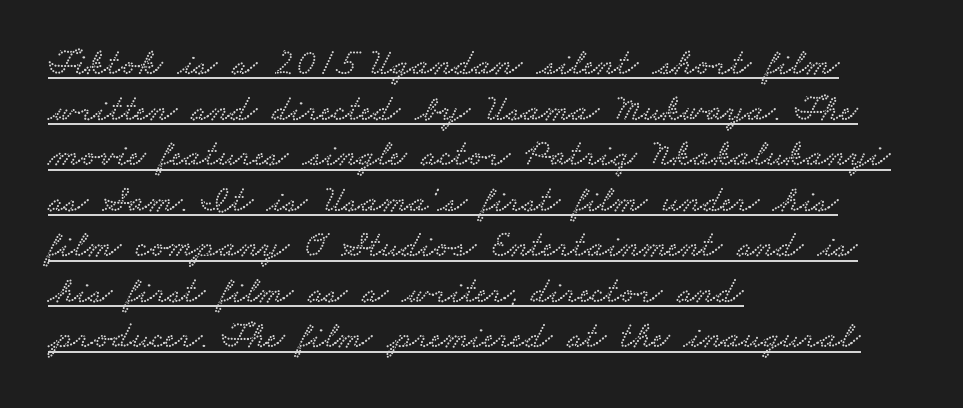
{"serif": "yes", "width": "wide", "stroke_contrast": "low", "x_height": "small", "monospaced": "no", "underline": "yes", "align": "left", "line_spacing_ratio": 1.23, "letter_spacing": "normal", "letter_spacing_em": 0.0, "glyph_px": 37}
